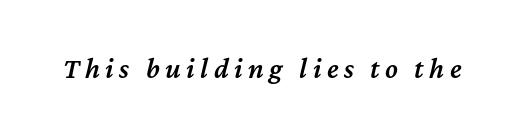
The image shows 29 px semibold type, italic (leaning right); set not underlined; medium stroke contrast and a medium x-height.
